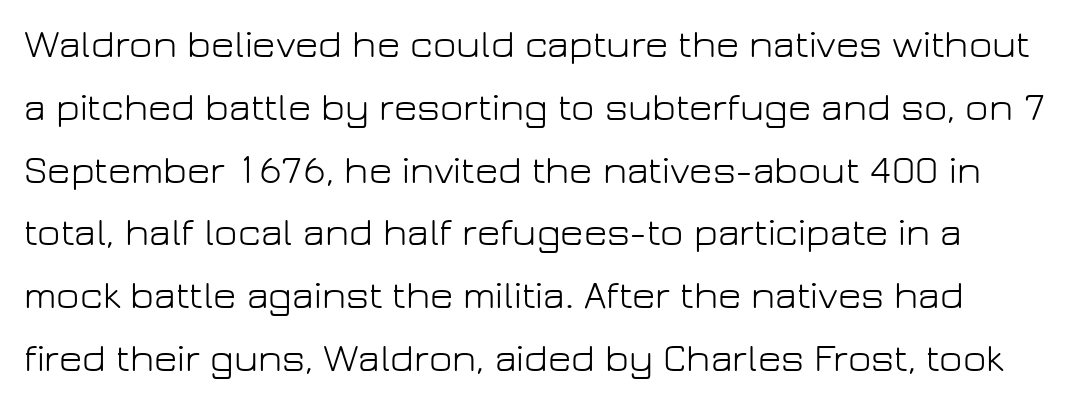
Q: Is the text bold? A: No.
Q: Is the text italic (slanted)? A: No, it is upright.
Q: Is the typeface a serif or a sans-serif typeface? A: Sans-serif.
Q: Is the text underlined? A: No.
Q: Is the spacing between letters normal or unusually wide? A: Normal.
Q: Is the spacing between lines tight, normal or loose? A: Normal.
Q: Width (condensed, normal, or wide)? A: Normal.
Q: Stroke contrast? A: Low.
Q: x-height? A: Medium.
Q: Monospaced? A: No.
